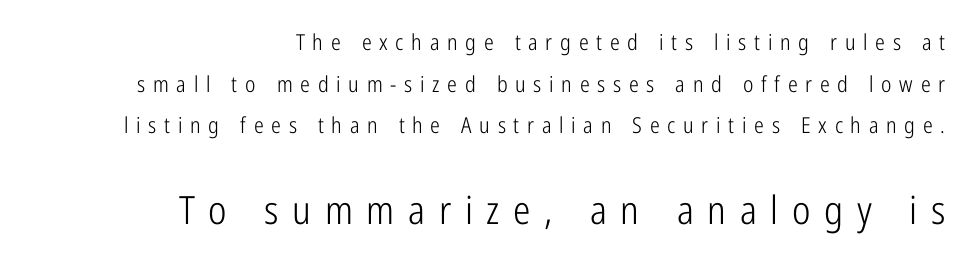
{"serif": "no", "italic": "no", "bold": "no", "weight": "light", "width": "condensed", "stroke_contrast": "low", "x_height": "medium", "monospaced": "no", "underline": "no", "align": "right", "line_spacing_ratio": 1.89, "letter_spacing": "wide", "letter_spacing_em": 0.35, "larger_block": "second", "size_ratio": 1.77, "glyph_px": 39}
